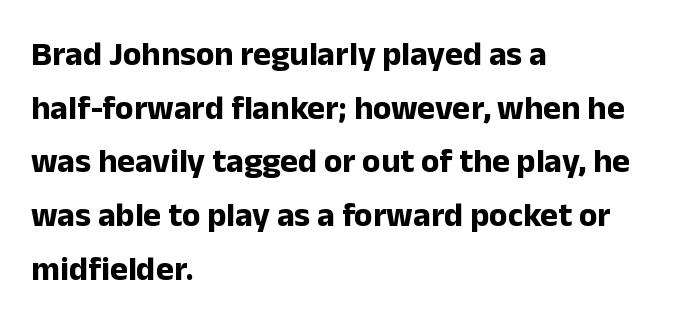
The image shows 34 px bold sans-serif type, upright; set left-aligned, normal line spacing (1.58x), normal letter spacing, not underlined; low stroke contrast and a medium x-height.
